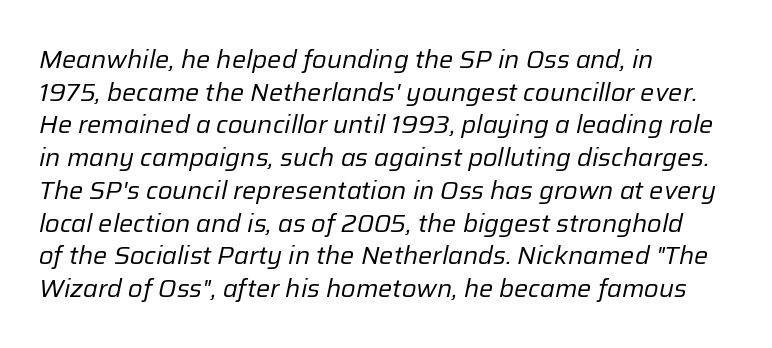
{"italic": "yes", "lean": "right", "slant_degrees": 12, "bold": "no", "underline": "no", "align": "left", "line_spacing": "normal", "line_spacing_ratio": 1.31, "letter_spacing": "normal", "letter_spacing_em": 0.0, "glyph_px": 25}
